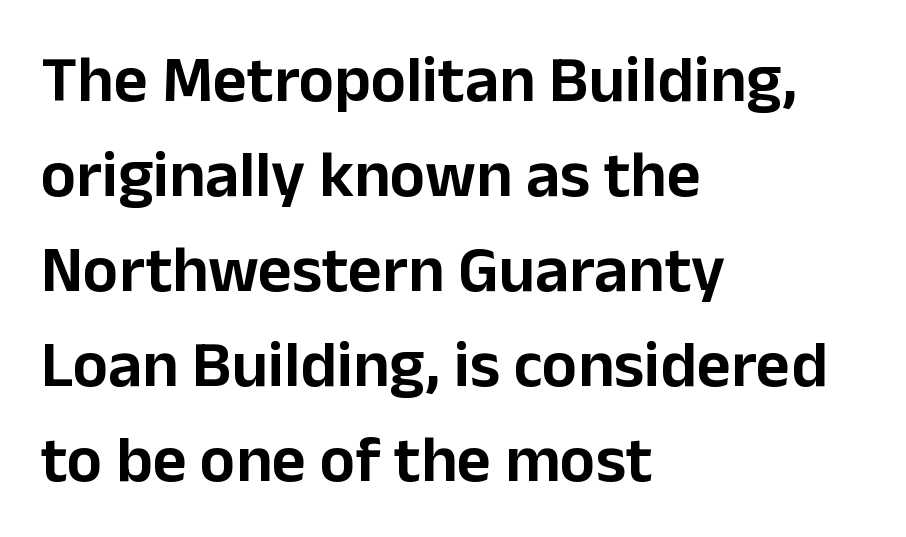
Q: Is the text italic (slanted)? A: No, it is upright.
Q: Is the typeface a serif or a sans-serif typeface? A: Sans-serif.
Q: Is the text underlined? A: No.
Q: How is the paragraph aligned? A: Left-aligned.
Q: Is the spacing between letters normal or unusually wide? A: Normal.
Q: Is the spacing between lines tight, normal or loose? A: Normal.
Q: Width (condensed, normal, or wide)? A: Normal.
Q: Stroke contrast? A: Low.
Q: x-height? A: Medium.
Q: Monospaced? A: No.
